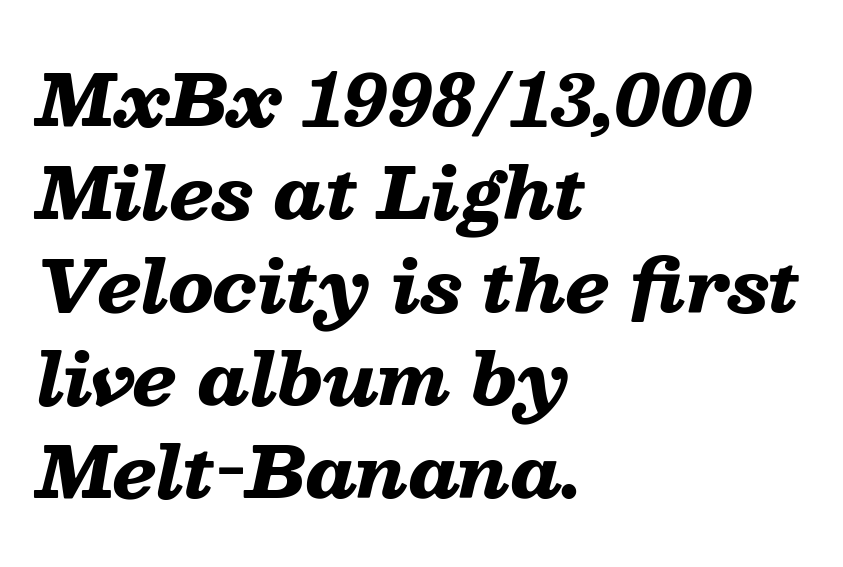
Q: Is the text bold? A: Yes.
Q: Is the text italic (slanted)? A: Yes, it leans right by about 13 degrees.
Q: Is the text underlined? A: No.
Q: How is the paragraph aligned? A: Left-aligned.
Q: Is the spacing between letters normal or unusually wide? A: Normal.
Q: Is the spacing between lines tight, normal or loose? A: Normal.
Q: Width (condensed, normal, or wide)? A: Wide.
Q: Stroke contrast? A: Low.
Q: x-height? A: Medium.
Q: Monospaced? A: No.
